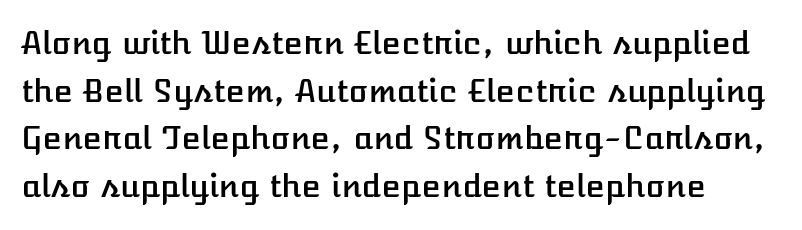
Q: Is the text italic (slanted)? A: No, it is upright.
Q: Is the text underlined? A: No.
Q: Is the spacing between letters normal or unusually wide? A: Normal.
Q: Is the spacing between lines tight, normal or loose? A: Normal.
Q: Width (condensed, normal, or wide)? A: Normal.
Q: Stroke contrast? A: Low.
Q: x-height? A: Medium.
Q: Monospaced? A: No.
